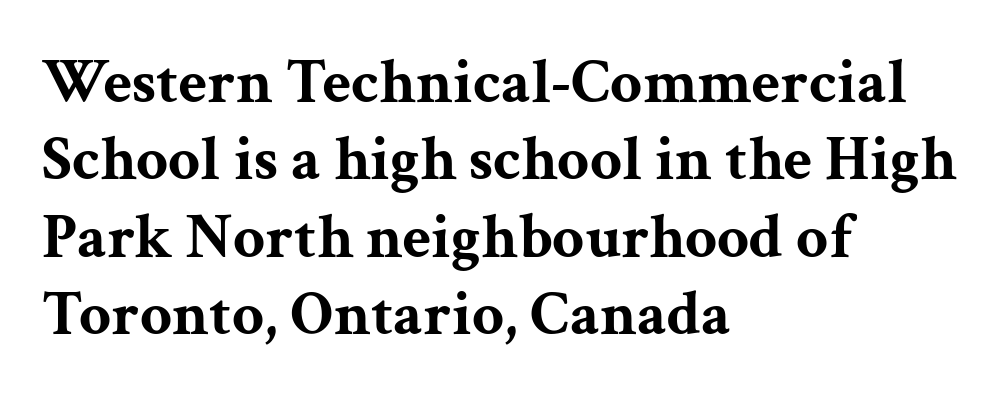
{"serif": "yes", "italic": "no", "bold": "yes", "weight": "bold", "width": "wide", "stroke_contrast": "medium", "x_height": "medium", "monospaced": "no", "underline": "no", "align": "left", "line_spacing_ratio": 1.23, "letter_spacing": "normal", "letter_spacing_em": 0.0, "glyph_px": 63}
